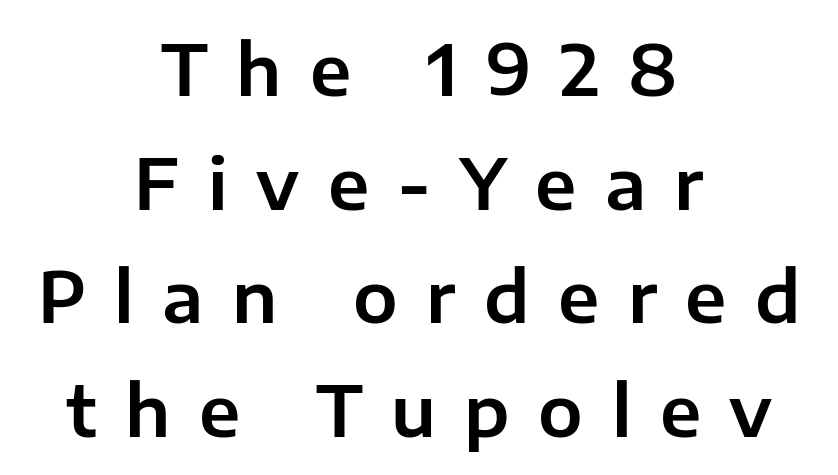
{"serif": "no", "italic": "no", "width": "normal", "stroke_contrast": "low", "x_height": "medium", "monospaced": "no", "underline": "no", "align": "center", "line_spacing": "normal", "line_spacing_ratio": 1.6, "letter_spacing": "wide", "letter_spacing_em": 0.4, "glyph_px": 71}
